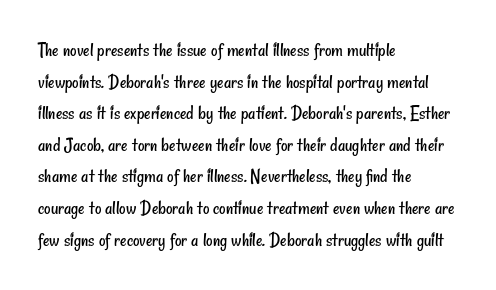
Q: Is the text bold? A: No.
Q: Is the text underlined? A: No.
Q: How is the paragraph aligned? A: Left-aligned.
Q: Is the spacing between letters normal or unusually wide? A: Normal.
Q: Is the spacing between lines tight, normal or loose? A: Normal.
